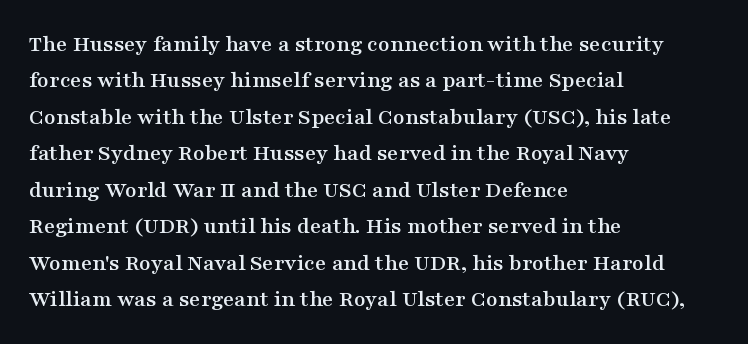
The image shows 24 px text type, upright; set left-aligned, normal line spacing (1.52x), normal letter spacing, not underlined.
